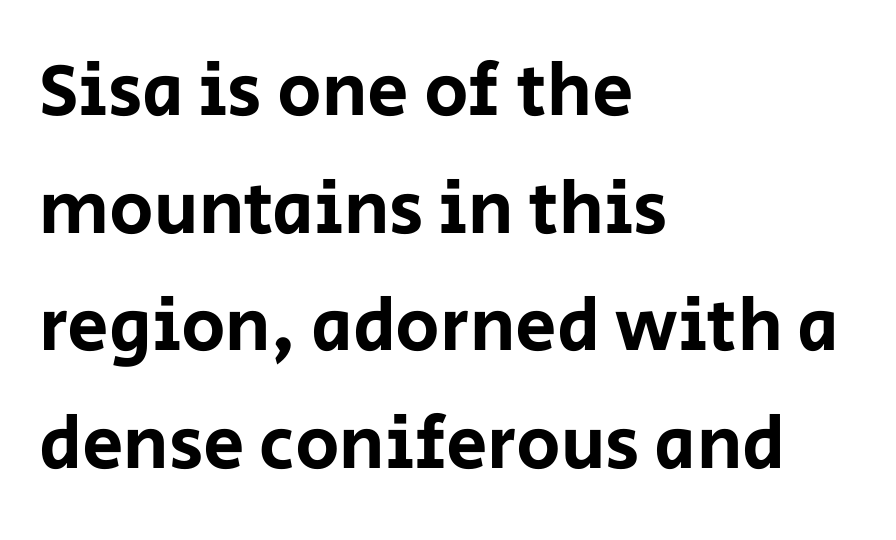
The image shows 74 px sans-serif type, upright; set left-aligned, normal line spacing (1.59x), normal letter spacing, not underlined; low stroke contrast and a large x-height.
